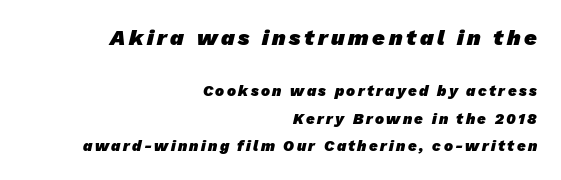
Q: Is the text bold? A: Yes.
Q: Is the text underlined? A: No.
Q: How is the paragraph aligned? A: Right-aligned.
Q: Which block of text is set in a larger size, the first (top) or the second (bottom)? A: The first (top) one.
